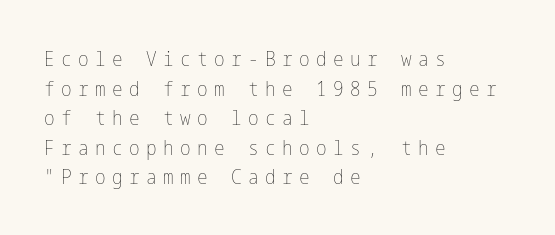
The image shows 20 px text type, upright; set left-aligned, normal line spacing (1.48x), unusually wide letter spacing (+0.32 em), not underlined.
